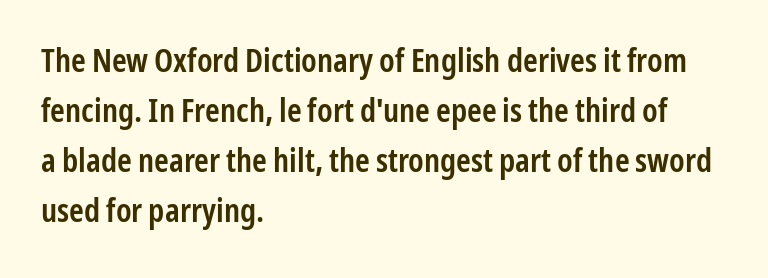
Typesetter's note: demi weight, one step under bold. Notice how descenders clear the ascenders below comfortably — that's standard leading. Quick note: underline off. Between one letter and the next there's only the usual sliver of space. These lines are rendered in a variable-pitch font.
